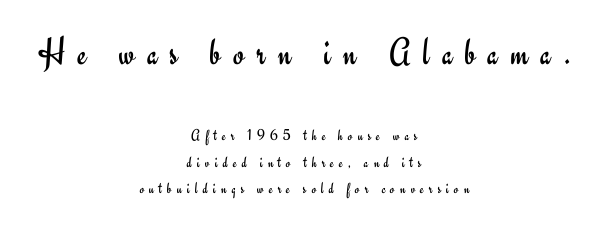
{"serif": "no", "bold": "no", "weight": "regular", "width": "normal", "stroke_contrast": "low", "x_height": "small", "monospaced": "no", "underline": "no", "align": "center", "line_spacing": "normal", "line_spacing_ratio": 1.68, "letter_spacing": "wide", "letter_spacing_em": 0.32, "larger_block": "first", "size_ratio": 2.44, "glyph_px": 39}
